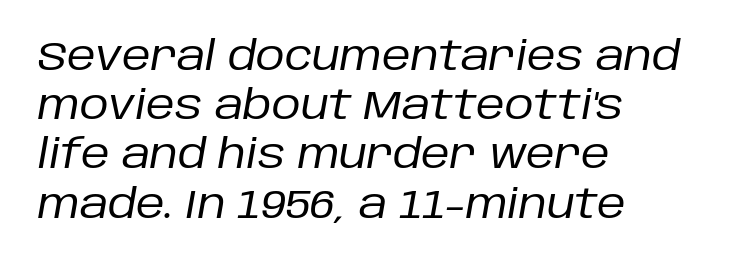
Check under the words: just untouched page. An italicized treatment has been applied to the whole sample. Nothing unusual about the tracking: characters are spaced as the font intends. Each letter keeps its own natural width here, so spacing adapts to shape.
